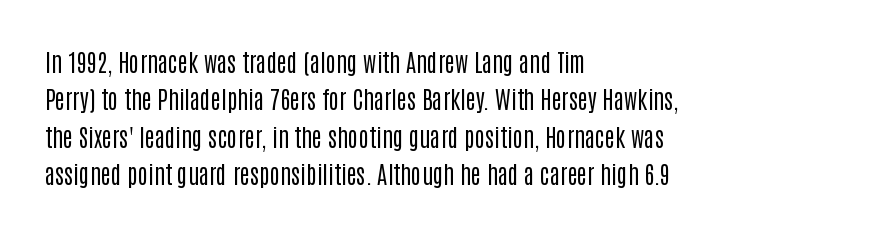
The image shows 24 px text type, upright; set left-aligned, normal line spacing (1.56x), normal letter spacing, not underlined.
